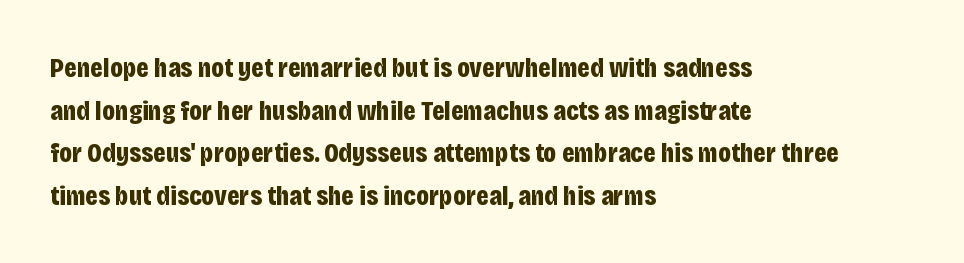
The image shows 28 px bold, condensed sans-serif type, upright; set left-aligned, normal line spacing (1.52x), normal letter spacing, not underlined; low stroke contrast and a large x-height.
